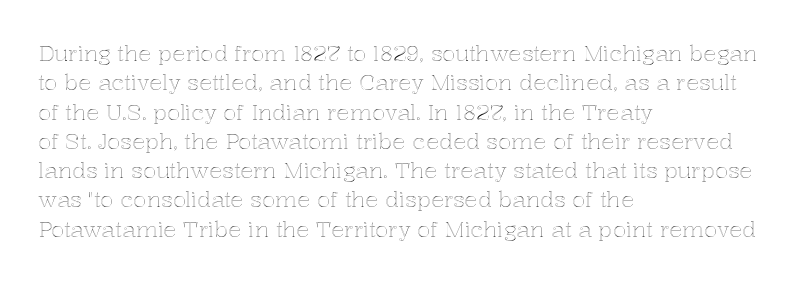
Q: Is the text italic (slanted)? A: No, it is upright.
Q: Is the text underlined? A: No.
Q: How is the paragraph aligned? A: Left-aligned.
Q: Is the spacing between letters normal or unusually wide? A: Normal.
Q: Is the spacing between lines tight, normal or loose? A: Normal.
